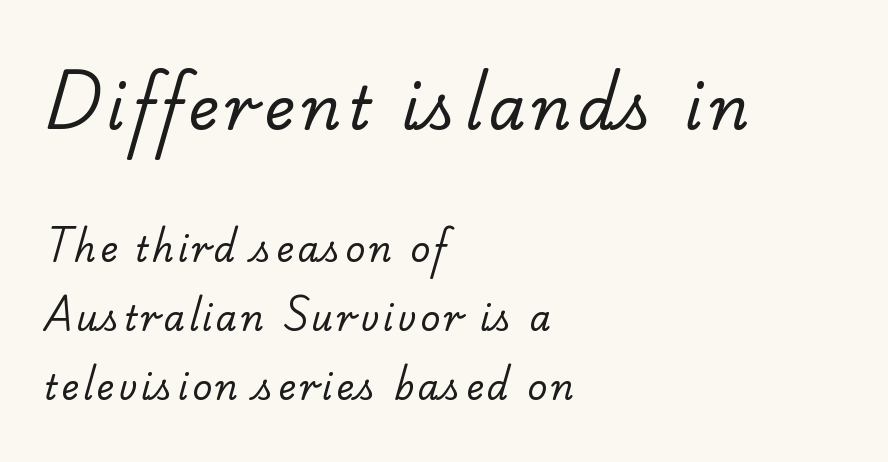
The passage shown is typed in a proportional face where columns would drift. The typeface has the unassuming heft of standard copy or less. Each row of text sits above clean, open space. What's the leading like? Stretched, with rows far apart. The rag falls on the right side of this text block.
